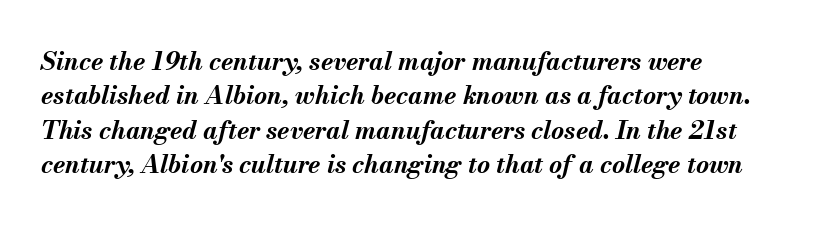
{"italic": "yes", "lean": "right", "slant_degrees": 13, "bold": "yes", "underline": "no", "align": "left", "line_spacing": "normal", "line_spacing_ratio": 1.38, "letter_spacing": "normal", "letter_spacing_em": 0.0, "glyph_px": 25}
